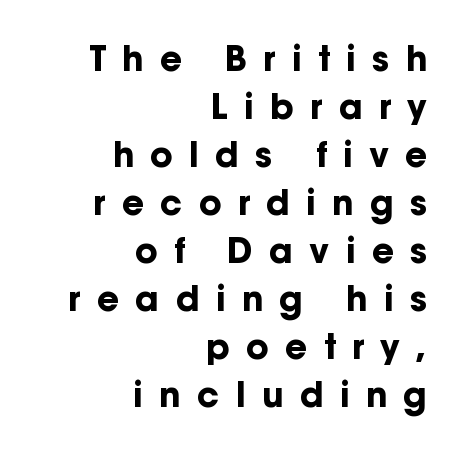
Unlike a traditional serif, this face leaves its strokes unadorned. No word sits above an underline. Emphasis by weight is at full strength: bold. Letter spacing: wide.
